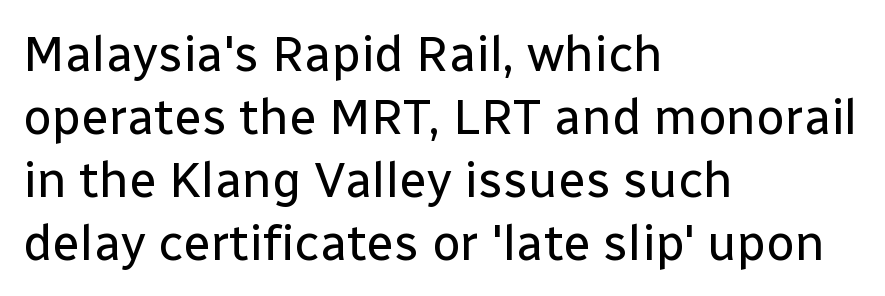
Q: Is the text bold? A: No.
Q: Is the text italic (slanted)? A: No, it is upright.
Q: Is the typeface a serif or a sans-serif typeface? A: Sans-serif.
Q: Is the text underlined? A: No.
Q: How is the paragraph aligned? A: Left-aligned.
Q: Is the spacing between letters normal or unusually wide? A: Normal.
Q: Is the spacing between lines tight, normal or loose? A: Normal.
Q: Width (condensed, normal, or wide)? A: Normal.
Q: Stroke contrast? A: Low.
Q: x-height? A: Medium.
Q: Monospaced? A: No.
